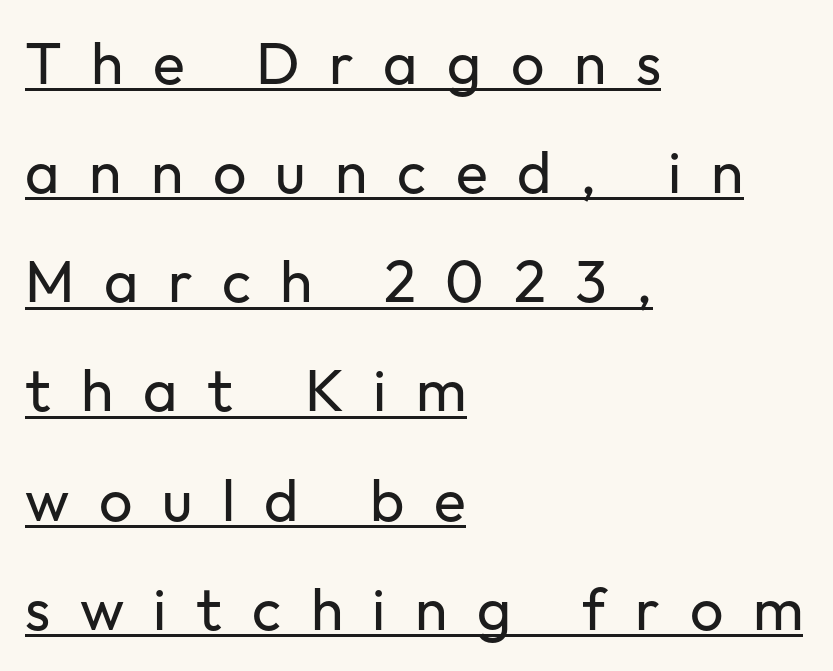
Q: Is the text bold? A: No.
Q: Is the text italic (slanted)? A: No, it is upright.
Q: Is the typeface a serif or a sans-serif typeface? A: Sans-serif.
Q: Is the text underlined? A: Yes.
Q: How is the paragraph aligned? A: Left-aligned.
Q: Is the spacing between letters normal or unusually wide? A: Unusually wide.
Q: Width (condensed, normal, or wide)? A: Normal.
Q: Stroke contrast? A: Low.
Q: x-height? A: Medium.
Q: Monospaced? A: No.
